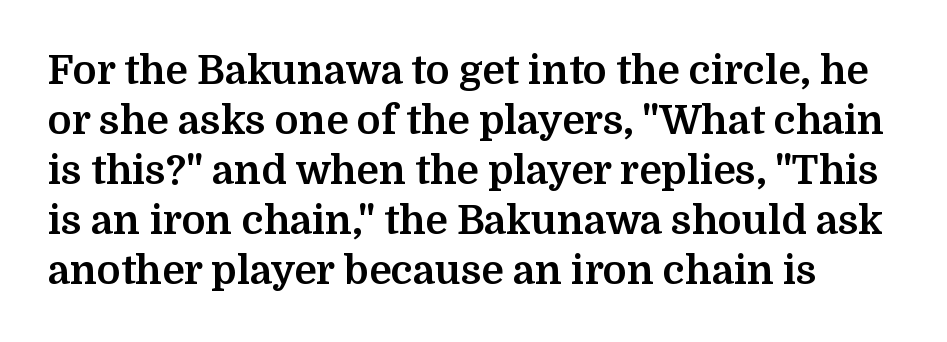
{"serif": "yes", "italic": "no", "bold": "yes", "weight": "bold", "width": "normal", "stroke_contrast": "medium", "x_height": "medium", "monospaced": "no", "underline": "no", "line_spacing": "normal", "line_spacing_ratio": 1.25, "letter_spacing": "normal", "letter_spacing_em": 0.0, "glyph_px": 40}
